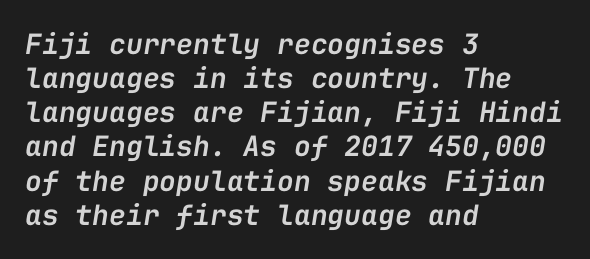
Q: Is the text bold? A: Semi-bold.
Q: Is the text italic (slanted)? A: Yes, it leans right by about 9 degrees.
Q: Is the text underlined? A: No.
Q: How is the paragraph aligned? A: Left-aligned.
Q: Is the spacing between letters normal or unusually wide? A: Normal.
Q: Width (condensed, normal, or wide)? A: Normal.
Q: Stroke contrast? A: Low.
Q: x-height? A: Medium.
Q: Monospaced? A: Yes.
